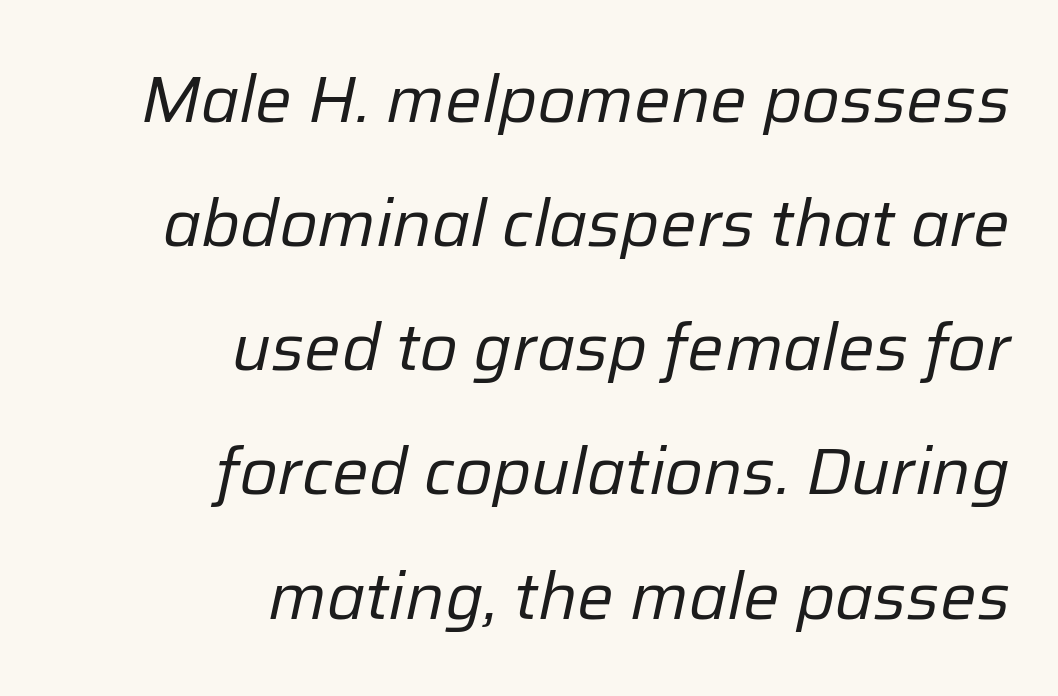
Q: Is the text bold? A: No.
Q: Is the text italic (slanted)? A: Yes, it leans right by about 12 degrees.
Q: Is the text underlined? A: No.
Q: How is the paragraph aligned? A: Right-aligned.
Q: Is the spacing between letters normal or unusually wide? A: Normal.
Q: Is the spacing between lines tight, normal or loose? A: Loose.
Q: Width (condensed, normal, or wide)? A: Normal.
Q: Stroke contrast? A: Low.
Q: x-height? A: Medium.
Q: Monospaced? A: No.
